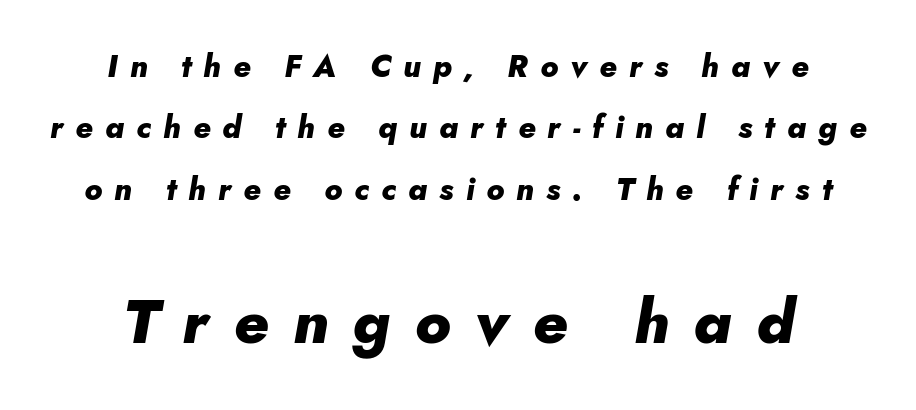
Q: Is the text bold? A: Yes.
Q: Is the text italic (slanted)? A: Yes, it leans right by about 10 degrees.
Q: Is the text underlined? A: No.
Q: How is the paragraph aligned? A: Centered.
Q: Is the spacing between letters normal or unusually wide? A: Unusually wide.
Q: Is the spacing between lines tight, normal or loose? A: Loose.
Q: Which block of text is set in a larger size, the first (top) or the second (bottom)? A: The second (bottom) one.
Q: Width (condensed, normal, or wide)? A: Normal.
Q: Stroke contrast? A: Low.
Q: x-height? A: Small.
Q: Monospaced? A: No.
